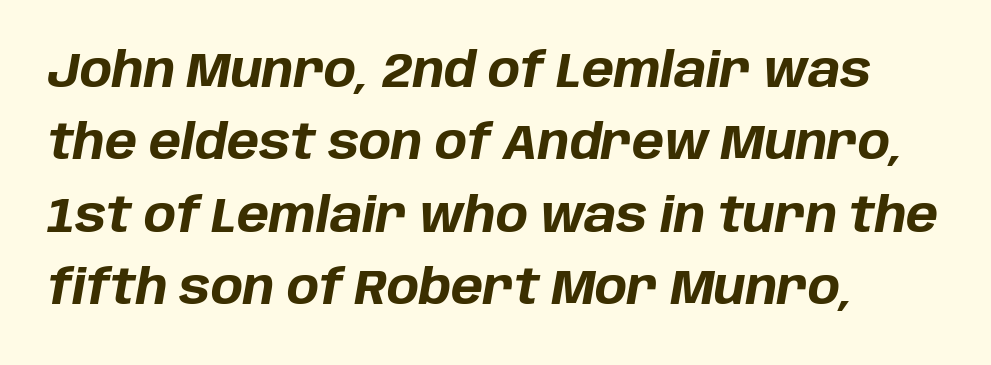
{"italic": "yes", "lean": "right", "slant_degrees": 10, "bold": "yes", "weight": "bold", "width": "normal", "stroke_contrast": "low", "x_height": "large", "monospaced": "no", "underline": "no", "line_spacing": "normal", "line_spacing_ratio": 1.51, "letter_spacing": "normal", "letter_spacing_em": 0.0, "glyph_px": 48}
